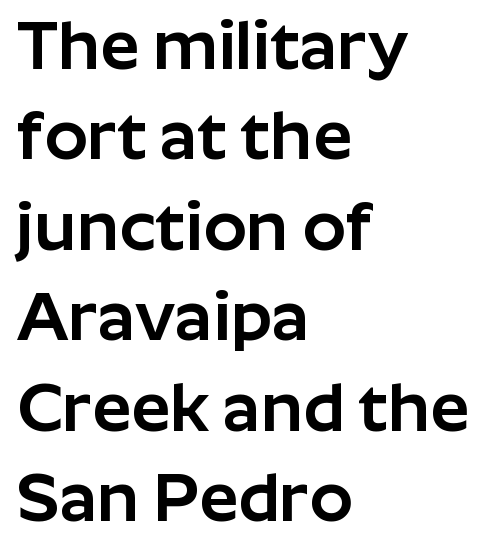
The image shows 69 px sans-serif type, upright; set left-aligned, normal line spacing (1.31x), normal letter spacing, not underlined; low stroke contrast and a medium x-height.
